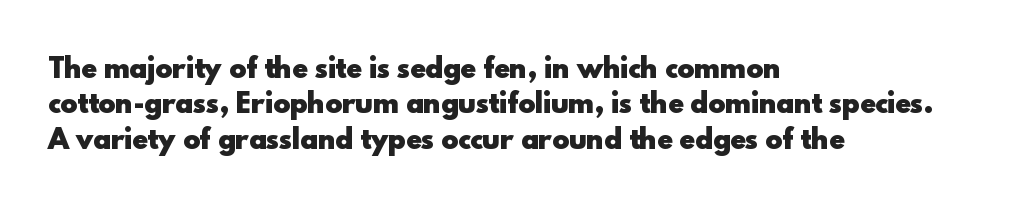
Q: Is the text bold? A: Yes.
Q: Is the text italic (slanted)? A: No, it is upright.
Q: Is the text underlined? A: No.
Q: How is the paragraph aligned? A: Left-aligned.
Q: Is the spacing between letters normal or unusually wide? A: Normal.
Q: Is the spacing between lines tight, normal or loose? A: Normal.
